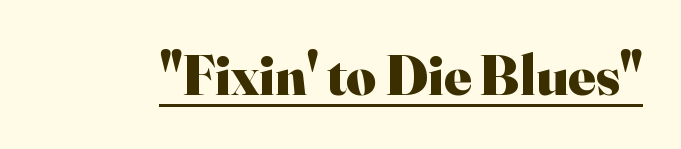
The image shows 57 px heavy serif type, upright; set normal letter spacing, underlined; high stroke contrast and a small x-height.
